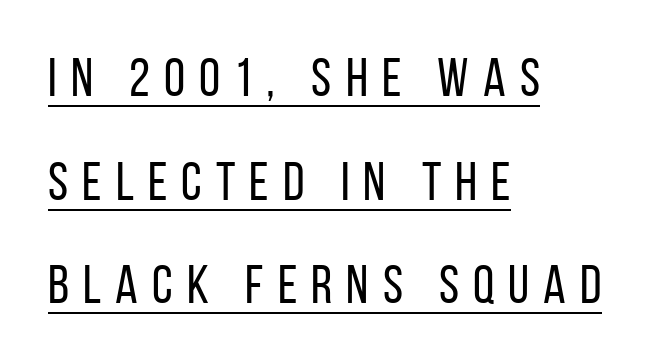
Q: Is the text bold? A: No.
Q: Is the text italic (slanted)? A: No, it is upright.
Q: Is the typeface a serif or a sans-serif typeface? A: Sans-serif.
Q: Is the text underlined? A: Yes.
Q: How is the paragraph aligned? A: Left-aligned.
Q: Is the spacing between letters normal or unusually wide? A: Unusually wide.
Q: Is the spacing between lines tight, normal or loose? A: Loose.
Q: Width (condensed, normal, or wide)? A: Condensed.
Q: Stroke contrast? A: Low.
Q: x-height? A: Large.
Q: Monospaced? A: No.
